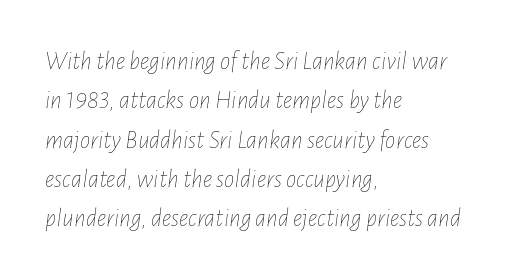
Whoever set this chose a conventional vertical rhythm. The specimen omits any rule beneath the text block's lines. Rendered with sloped, italic letterforms. Line starts are locked; line ends wander.
